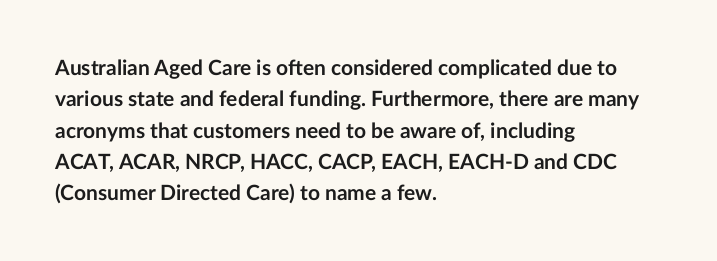
Q: Is the text bold? A: Yes.
Q: Is the text italic (slanted)? A: No, it is upright.
Q: Is the text underlined? A: No.
Q: How is the paragraph aligned? A: Left-aligned.
Q: Is the spacing between letters normal or unusually wide? A: Normal.
Q: Is the spacing between lines tight, normal or loose? A: Normal.
